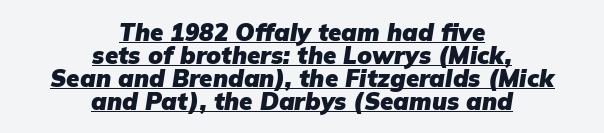
{"italic": "yes", "lean": "right", "slant_degrees": 9, "bold": "yes", "underline": "yes", "align": "center", "line_spacing": "tight", "line_spacing_ratio": 0.96, "letter_spacing": "normal", "letter_spacing_em": 0.0, "glyph_px": 24}
